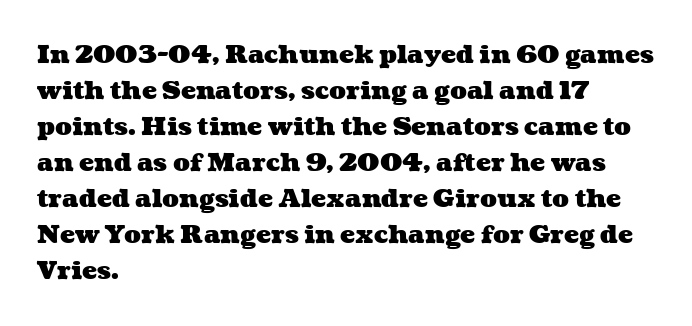
Look at the tracking — it's just the regular setting, nothing added. Honestly, the row spacing looks completely unremarkable. Plain, unruled lines of type. The compositor pushed each line to the left boundary. I'd describe the lettering as bold — thick and assertive.
